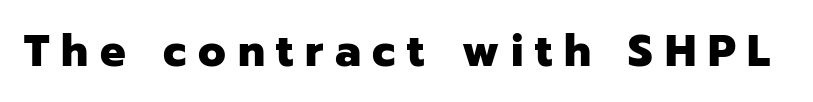
Q: Is the text bold? A: Yes.
Q: Is the text italic (slanted)? A: No, it is upright.
Q: Is the typeface a serif or a sans-serif typeface? A: Sans-serif.
Q: Is the text underlined? A: No.
Q: Is the spacing between letters normal or unusually wide? A: Unusually wide.
Q: Width (condensed, normal, or wide)? A: Normal.
Q: Stroke contrast? A: Low.
Q: x-height? A: Medium.
Q: Monospaced? A: No.
